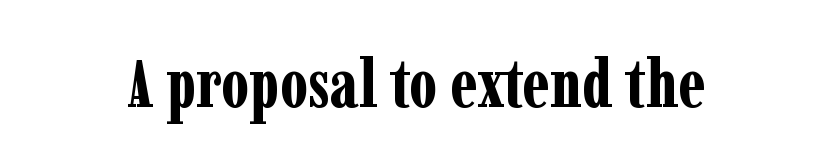
Q: Is the text bold? A: Yes.
Q: Is the text italic (slanted)? A: No, it is upright.
Q: Is the typeface a serif or a sans-serif typeface? A: Serif.
Q: Is the text underlined? A: No.
Q: Is the spacing between letters normal or unusually wide? A: Normal.
Q: Width (condensed, normal, or wide)? A: Condensed.
Q: Stroke contrast? A: Low.
Q: x-height? A: Medium.
Q: Monospaced? A: No.
